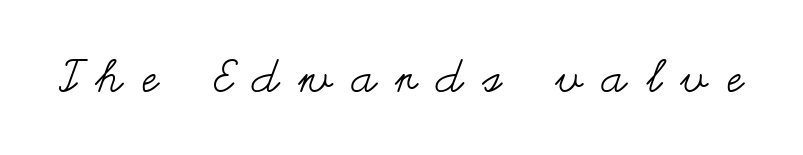
{"bold": "no", "weight": "regular", "width": "wide", "stroke_contrast": "medium", "x_height": "small", "monospaced": "no", "underline": "no", "letter_spacing": "wide", "letter_spacing_em": 0.44, "glyph_px": 45}
